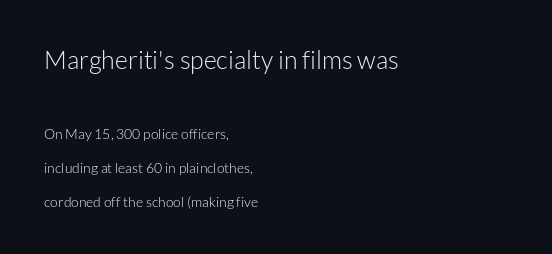
{"italic": "no", "bold": "no", "underline": "no", "align": "left", "line_spacing": "loose", "line_spacing_ratio": 2.43, "letter_spacing": "normal", "letter_spacing_em": 0.0, "larger_block": "first", "size_ratio": 1.79, "glyph_px": 25}
